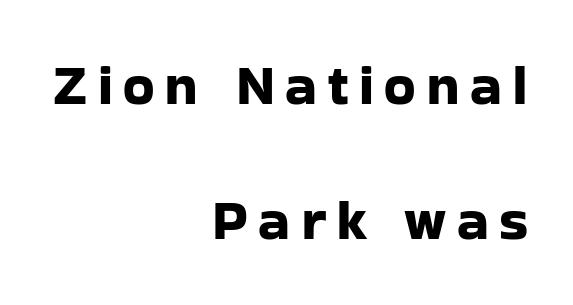
{"serif": "no", "italic": "no", "width": "normal", "stroke_contrast": "low", "x_height": "medium", "monospaced": "no", "underline": "no", "align": "right", "line_spacing": "loose", "line_spacing_ratio": 2.36, "glyph_px": 57}
